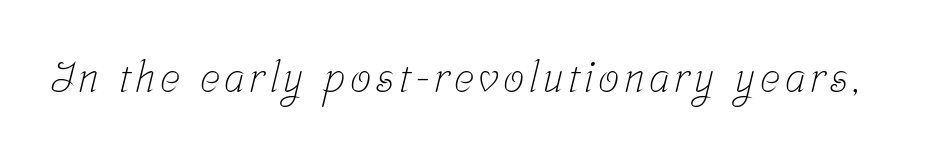
The image shows 42 px light, condensed serif type; set not underlined; low stroke contrast and a medium x-height.
